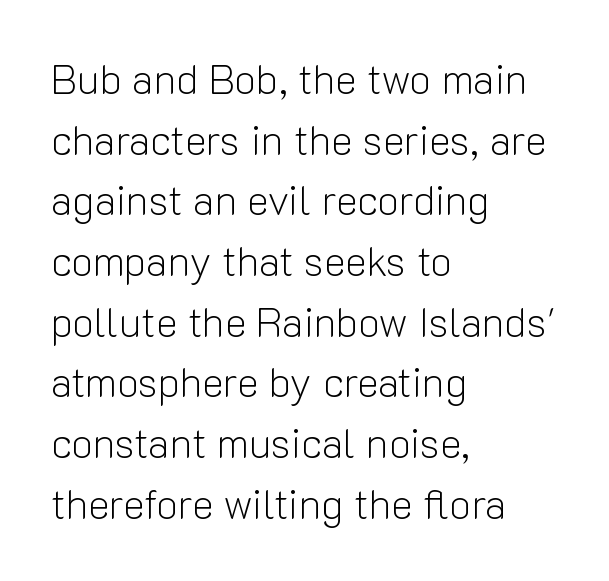
{"serif": "no", "italic": "no", "bold": "no", "weight": "light", "width": "normal", "stroke_contrast": "low", "x_height": "medium", "monospaced": "no", "underline": "no", "align": "left", "line_spacing": "normal", "line_spacing_ratio": 1.48, "letter_spacing": "normal", "letter_spacing_em": 0.0, "glyph_px": 41}
